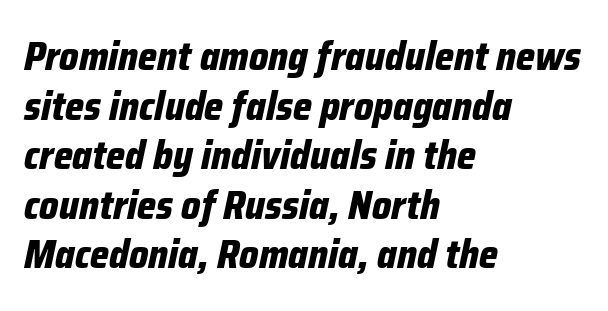
Q: Is the text bold? A: Yes.
Q: Is the text italic (slanted)? A: Yes, it leans right by about 12 degrees.
Q: Is the text underlined? A: No.
Q: How is the paragraph aligned? A: Left-aligned.
Q: Is the spacing between letters normal or unusually wide? A: Normal.
Q: Width (condensed, normal, or wide)? A: Condensed.
Q: Stroke contrast? A: Low.
Q: x-height? A: Medium.
Q: Monospaced? A: No.
